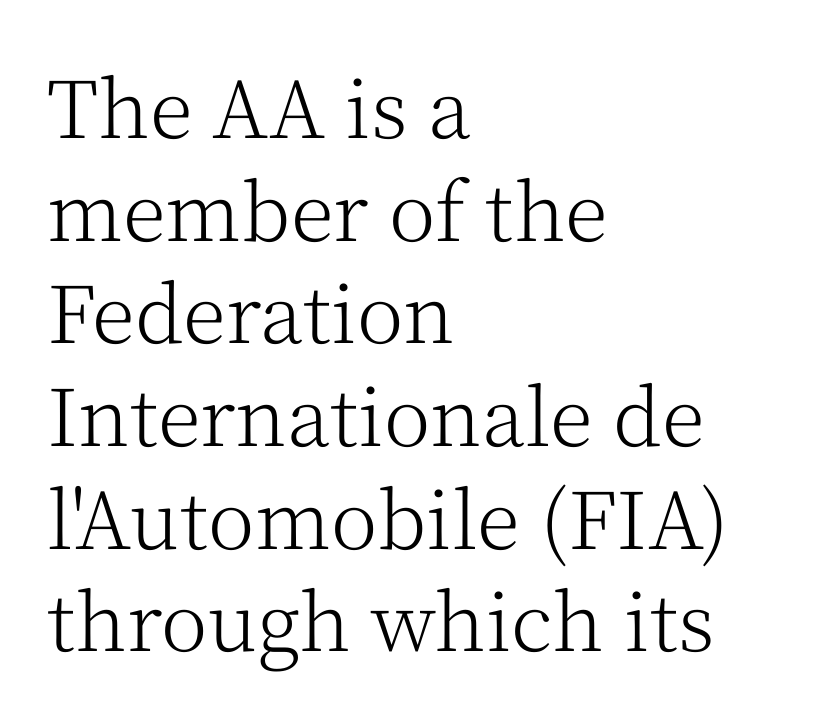
{"serif": "yes", "italic": "no", "bold": "no", "weight": "light", "width": "normal", "stroke_contrast": "medium", "x_height": "medium", "monospaced": "no", "underline": "no", "align": "left", "line_spacing": "normal", "line_spacing_ratio": 1.3, "letter_spacing": "normal", "letter_spacing_em": 0.0, "glyph_px": 79}
